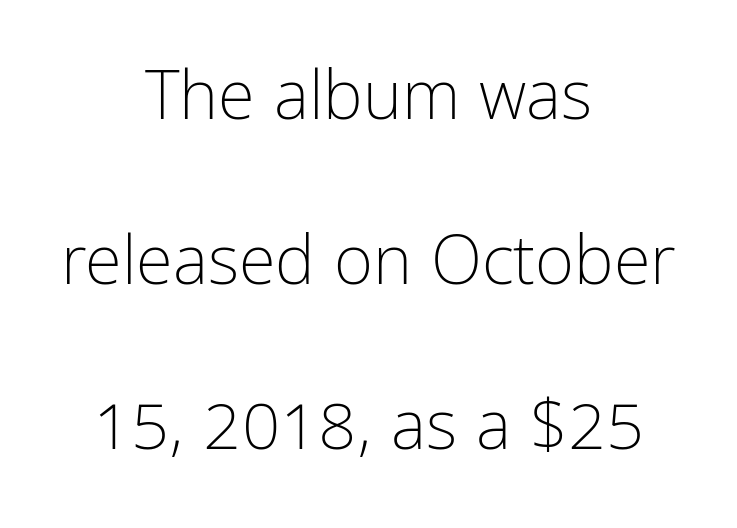
The image shows 67 px light, condensed sans-serif type, upright; set centered, loose line spacing (2.46x), normal letter spacing, not underlined; low stroke contrast and a medium x-height.
